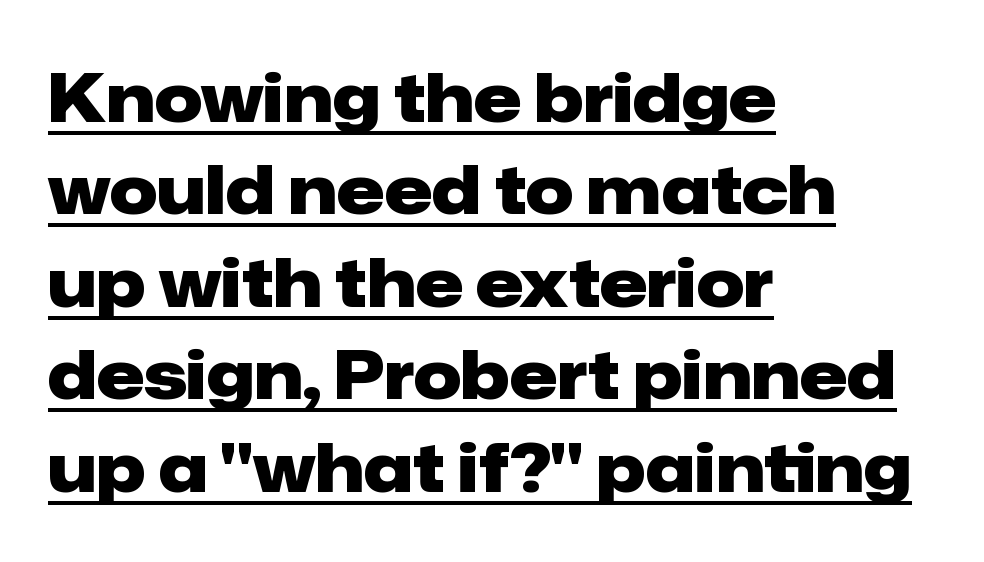
These lines keep a tight, regular rhythm from letter to letter. Leftover space on each line is placed entirely after the last word. Does the lettering tilt? It doesn't — this is upright. These lines sit exactly where default settings would place them. Each glyph is drawn with heavy, bold strokes.
